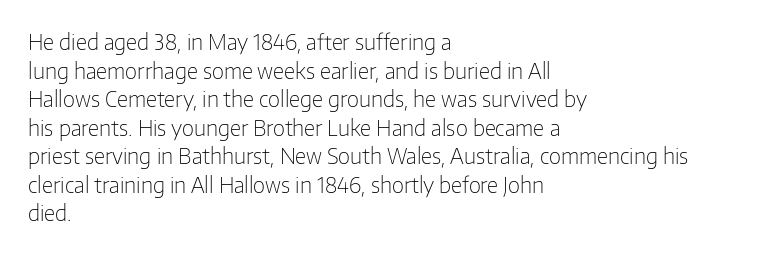
Q: Is the text bold? A: No.
Q: Is the text italic (slanted)? A: No, it is upright.
Q: Is the text underlined? A: No.
Q: How is the paragraph aligned? A: Left-aligned.
Q: Is the spacing between letters normal or unusually wide? A: Normal.
Q: Is the spacing between lines tight, normal or loose? A: Normal.
